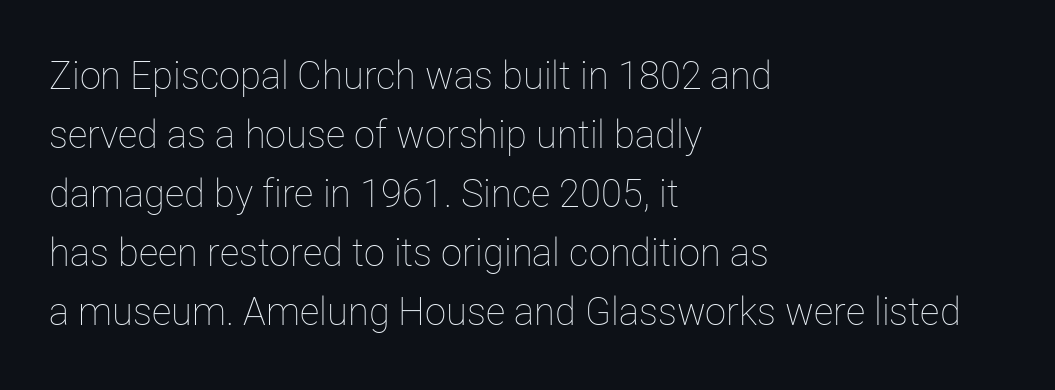
Q: Is the text bold? A: No.
Q: Is the text italic (slanted)? A: No, it is upright.
Q: Is the text underlined? A: No.
Q: How is the paragraph aligned? A: Left-aligned.
Q: Is the spacing between letters normal or unusually wide? A: Normal.
Q: Is the spacing between lines tight, normal or loose? A: Normal.
Q: Width (condensed, normal, or wide)? A: Normal.
Q: Stroke contrast? A: Low.
Q: x-height? A: Medium.
Q: Monospaced? A: No.
